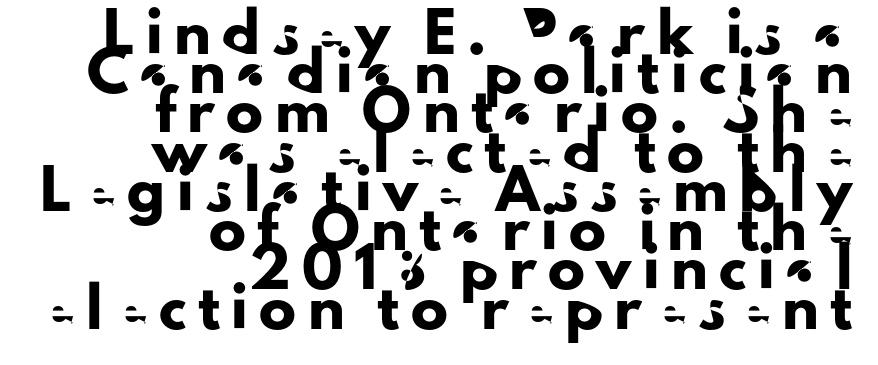
Q: Is the text italic (slanted)? A: No, it is upright.
Q: Is the typeface a serif or a sans-serif typeface? A: Sans-serif.
Q: Is the text underlined? A: No.
Q: How is the paragraph aligned? A: Right-aligned.
Q: Is the spacing between letters normal or unusually wide? A: Unusually wide.
Q: Is the spacing between lines tight, normal or loose? A: Tight.
Q: Width (condensed, normal, or wide)? A: Normal.
Q: Stroke contrast? A: Low.
Q: x-height? A: Small.
Q: Monospaced? A: No.
